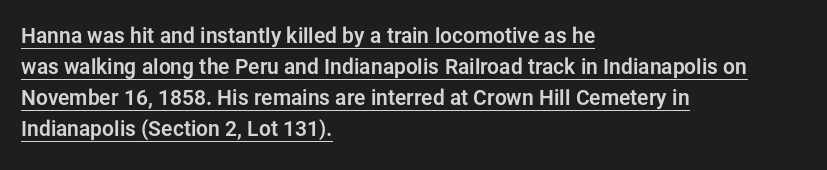
The image shows 21 px text type, upright; set left-aligned, normal line spacing (1.48x), normal letter spacing, underlined.
